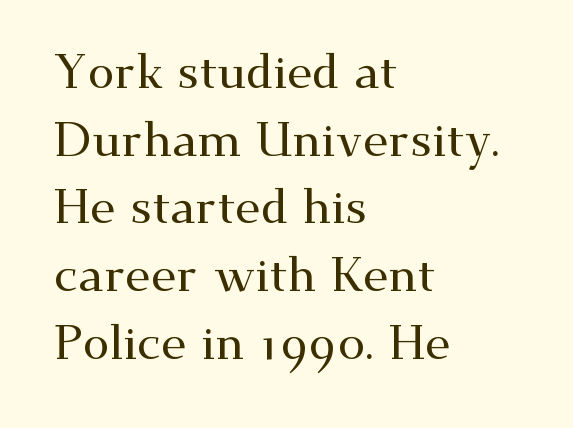
{"serif": "yes", "italic": "no", "width": "wide", "stroke_contrast": "medium", "x_height": "small", "monospaced": "no", "underline": "no", "align": "left", "line_spacing": "normal", "line_spacing_ratio": 1.41, "letter_spacing": "normal", "letter_spacing_em": 0.0, "glyph_px": 48}
